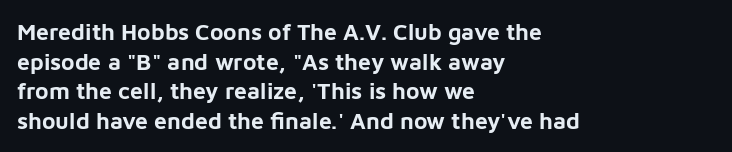
The image shows 23 px bold type, upright; set left-aligned, normal line spacing (1.29x), normal letter spacing, not underlined.
